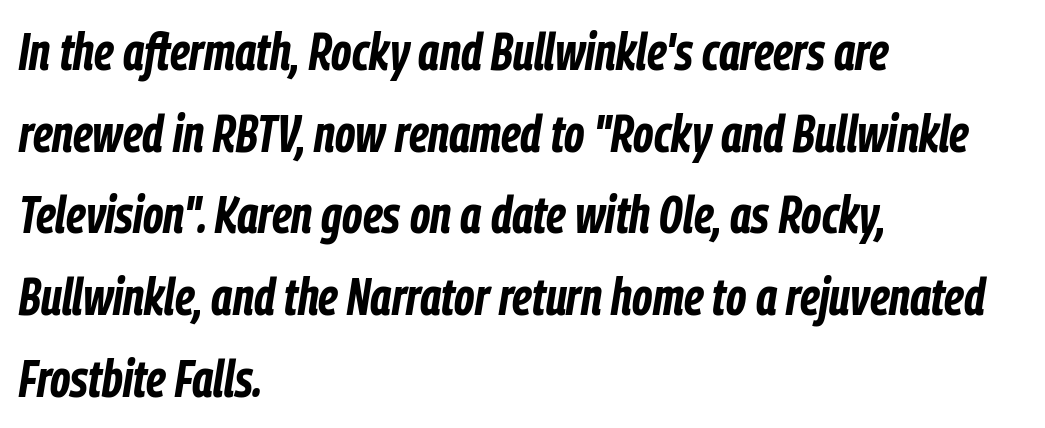
The image shows 52 px bold, condensed type, italic (leaning right); set left-aligned, normal line spacing (1.57x), normal letter spacing, not underlined; low stroke contrast and a medium x-height.
